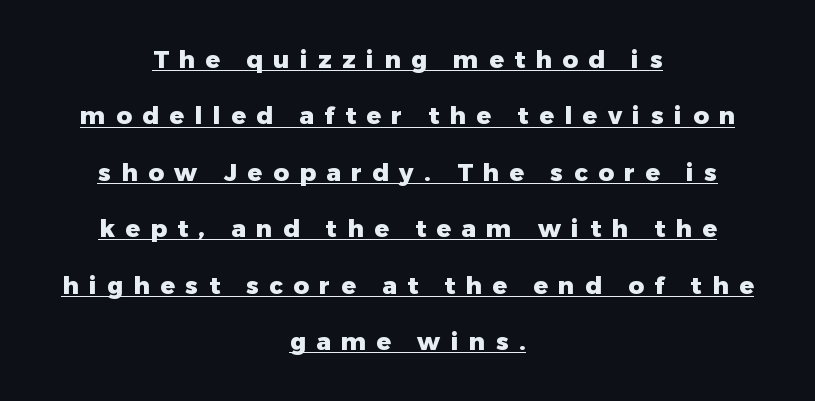
{"italic": "no", "bold": "yes", "underline": "yes", "align": "center", "line_spacing": "loose", "line_spacing_ratio": 2.35, "letter_spacing": "wide", "letter_spacing_em": 0.44, "glyph_px": 24}
